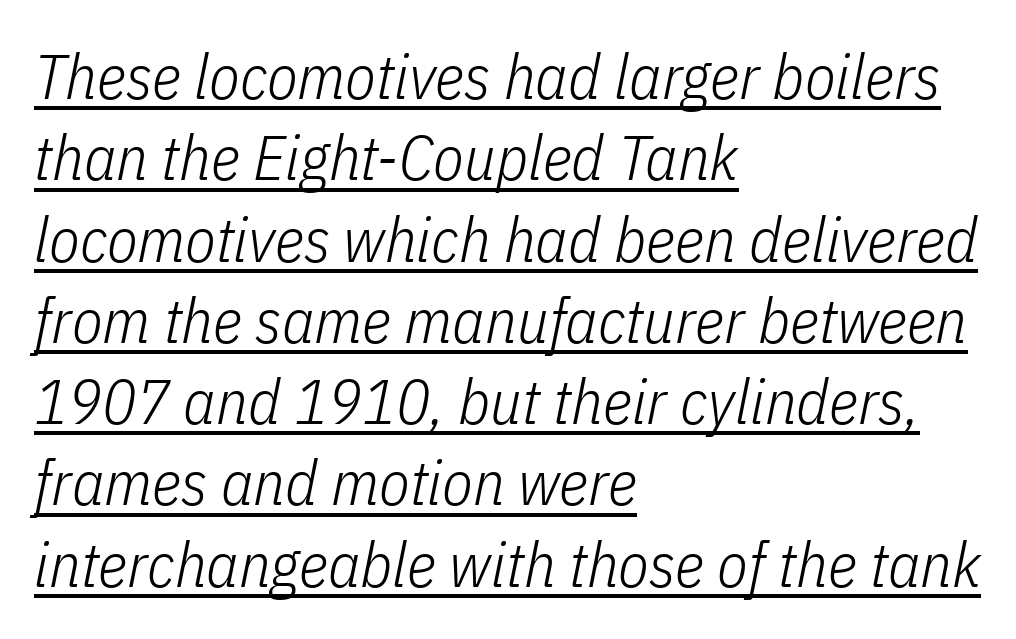
Q: Is the text bold? A: No.
Q: Is the text italic (slanted)? A: Yes, it leans right by about 11 degrees.
Q: Is the text underlined? A: Yes.
Q: How is the paragraph aligned? A: Left-aligned.
Q: Is the spacing between letters normal or unusually wide? A: Normal.
Q: Is the spacing between lines tight, normal or loose? A: Normal.
Q: Width (condensed, normal, or wide)? A: Condensed.
Q: Stroke contrast? A: Low.
Q: x-height? A: Medium.
Q: Monospaced? A: No.
